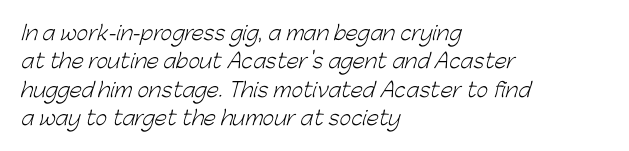
Short and long lines alike share a common starting point at left. Between one letter and the next there's only the usual sliver of space. Compared with typical paragraphs, the rows here are spaced about the same. Decoration check: the copy has no underline. No letter is thick-stroked: the sample isn't bold.
